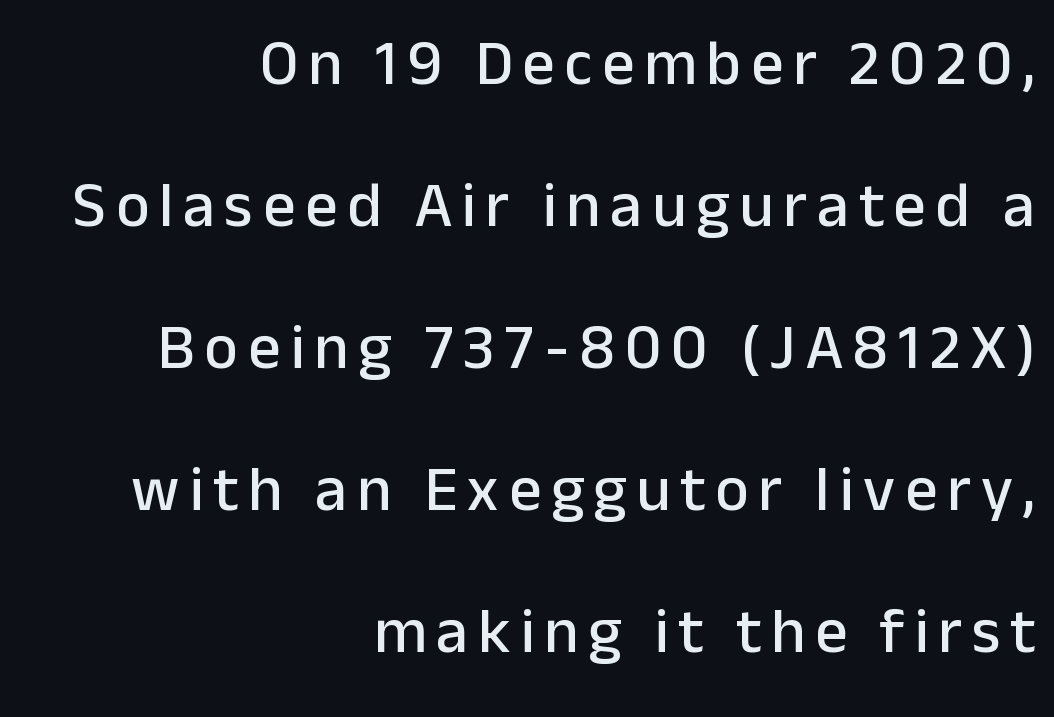
Spacing verdict: proportional, widths tailored to each character. These lines stand farther apart than default settings would place them. The designer went with a sans here, leaving each stem footless. Glance below the letters and you will spot only blank space.
